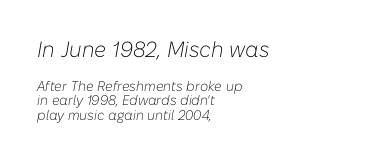
Q: Is the text bold? A: No.
Q: Is the text italic (slanted)? A: Yes, it leans right by about 10 degrees.
Q: Is the text underlined? A: No.
Q: How is the paragraph aligned? A: Left-aligned.
Q: Is the spacing between letters normal or unusually wide? A: Normal.
Q: Is the spacing between lines tight, normal or loose? A: Tight.
Q: Which block of text is set in a larger size, the first (top) or the second (bottom)? A: The first (top) one.
